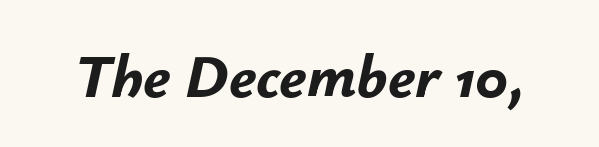
Characters follow at the spacing the type designer built in. The rendering uses natural spacing where letterforms have individual widths. Beneath every word, the page is bare. Rendered with sloped, italic letterforms. The glyphs have the mass of a bold cut.
